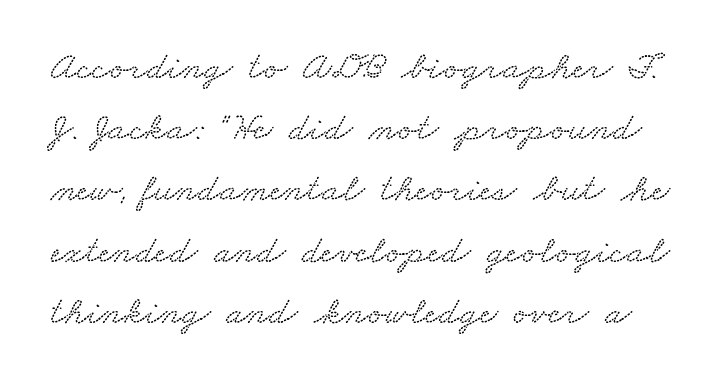
The image shows 40 px wide serif type; set normal line spacing (1.53x), normal letter spacing, not underlined; medium stroke contrast and a small x-height.
